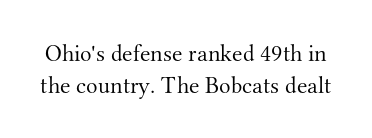
Q: Is the text bold? A: No.
Q: Is the text italic (slanted)? A: No, it is upright.
Q: Is the text underlined? A: No.
Q: Is the spacing between letters normal or unusually wide? A: Normal.
Q: Is the spacing between lines tight, normal or loose? A: Normal.
